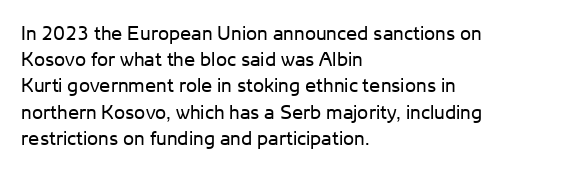
The image shows 20 px text type, upright; set left-aligned, normal line spacing (1.31x), normal letter spacing, not underlined.
